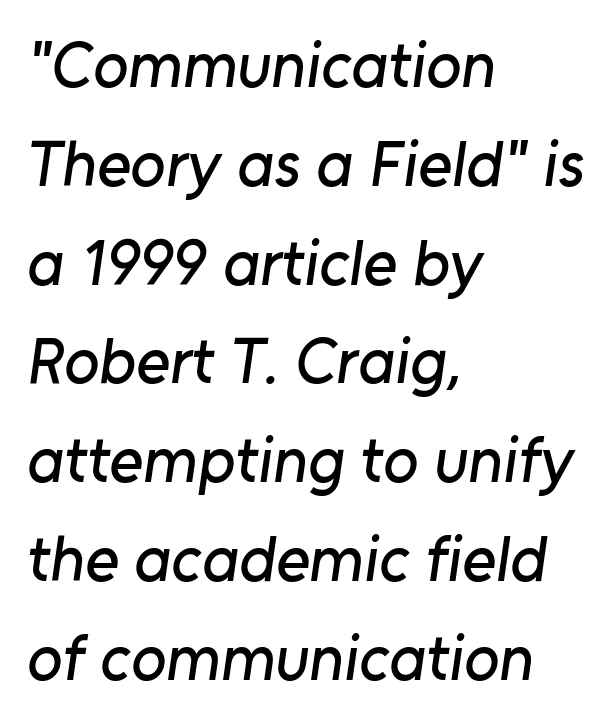
The image shows 65 px sans-serif type; set left-aligned, normal line spacing (1.52x), normal letter spacing, not underlined; low stroke contrast and a medium x-height.
